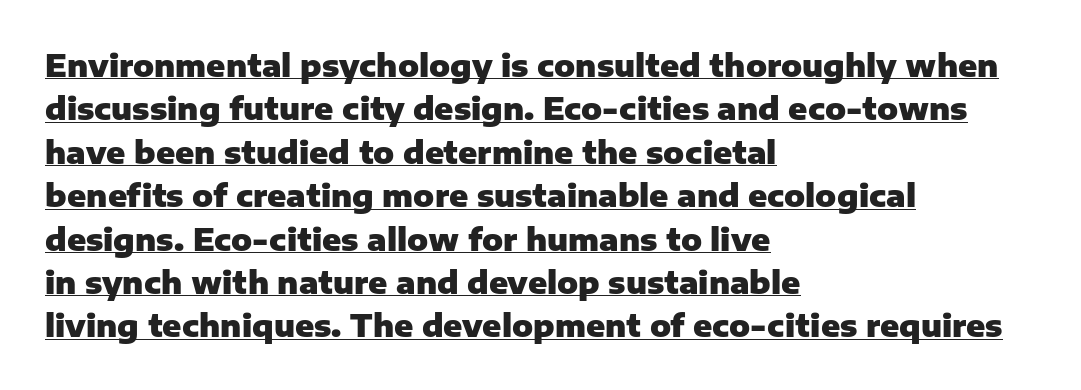
Q: Is the text bold? A: Yes.
Q: Is the text italic (slanted)? A: No, it is upright.
Q: Is the typeface a serif or a sans-serif typeface? A: Sans-serif.
Q: Is the text underlined? A: Yes.
Q: How is the paragraph aligned? A: Left-aligned.
Q: Is the spacing between letters normal or unusually wide? A: Normal.
Q: Is the spacing between lines tight, normal or loose? A: Normal.
Q: Width (condensed, normal, or wide)? A: Normal.
Q: Stroke contrast? A: Low.
Q: x-height? A: Medium.
Q: Monospaced? A: No.
